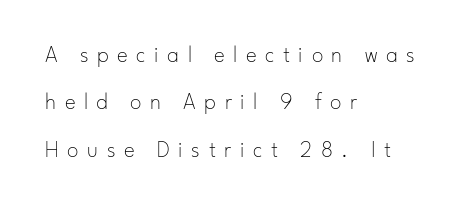
{"italic": "no", "bold": "no", "underline": "no", "align": "left", "line_spacing": "loose", "line_spacing_ratio": 2.06, "letter_spacing": "wide", "letter_spacing_em": 0.37, "glyph_px": 23}
